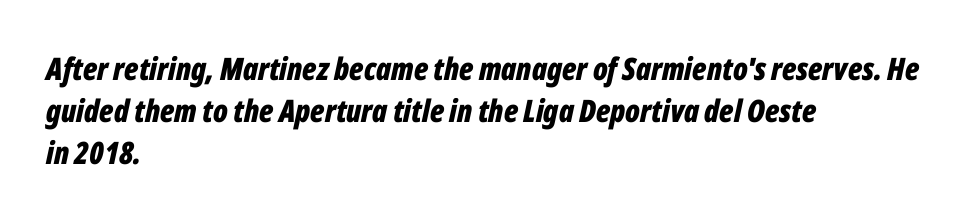
The image shows 31 px bold, condensed type, italic (leaning right); set left-aligned, normal line spacing (1.35x), normal letter spacing, not underlined; low stroke contrast and a medium x-height.
